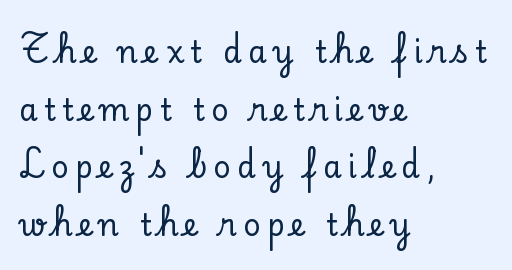
Q: Is the text italic (slanted)? A: No, it is upright.
Q: Is the typeface a serif or a sans-serif typeface? A: Serif.
Q: Is the text underlined? A: No.
Q: How is the paragraph aligned? A: Left-aligned.
Q: Is the spacing between letters normal or unusually wide? A: Unusually wide.
Q: Is the spacing between lines tight, normal or loose? A: Loose.
Q: Width (condensed, normal, or wide)? A: Normal.
Q: Stroke contrast? A: Low.
Q: x-height? A: Small.
Q: Monospaced? A: No.
